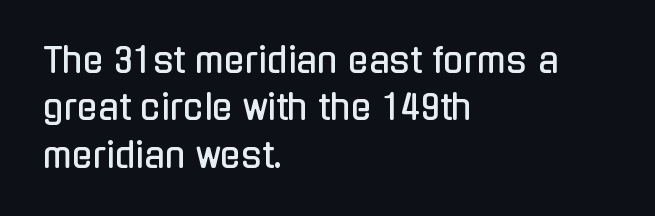
The image shows 34 px condensed sans-serif type, upright; set left-aligned, normal line spacing (1.39x), normal letter spacing, not underlined; low stroke contrast and a medium x-height.
